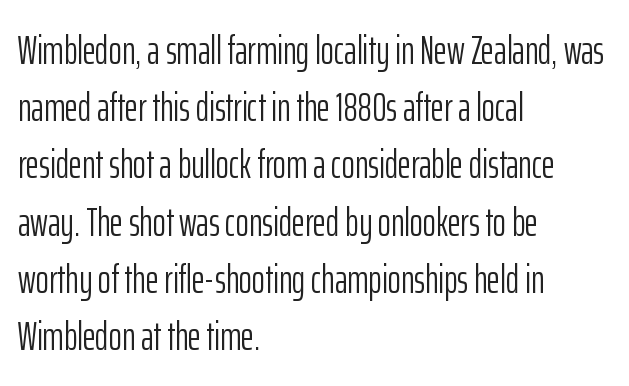
{"serif": "no", "italic": "no", "bold": "no", "weight": "light", "width": "condensed", "stroke_contrast": "low", "x_height": "medium", "monospaced": "no", "underline": "no", "align": "left", "line_spacing": "normal", "line_spacing_ratio": 1.43, "letter_spacing": "normal", "letter_spacing_em": 0.0, "glyph_px": 40}
